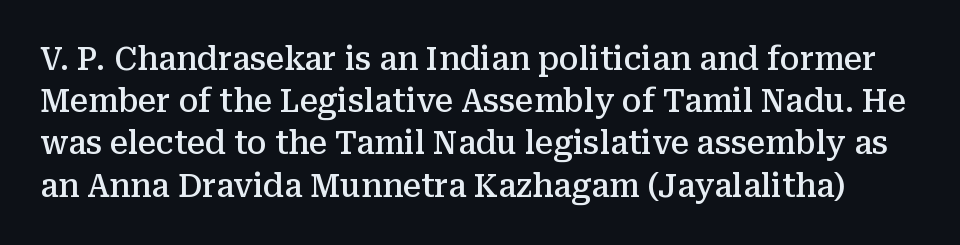
{"serif": "yes", "italic": "no", "bold": "semi", "weight": "semibold", "width": "normal", "stroke_contrast": "medium", "x_height": "medium", "monospaced": "no", "underline": "no", "line_spacing": "normal", "line_spacing_ratio": 1.32, "letter_spacing": "normal", "letter_spacing_em": 0.0, "glyph_px": 32}
